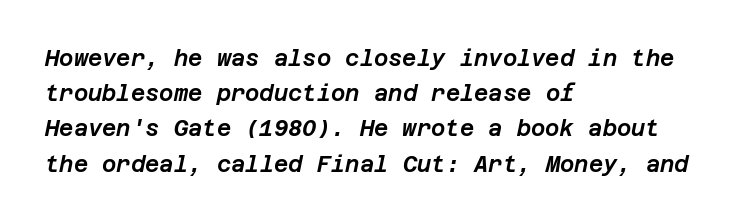
The image shows 22 px text type, italic (leaning right); set left-aligned, normal line spacing (1.6x), normal letter spacing, not underlined.
